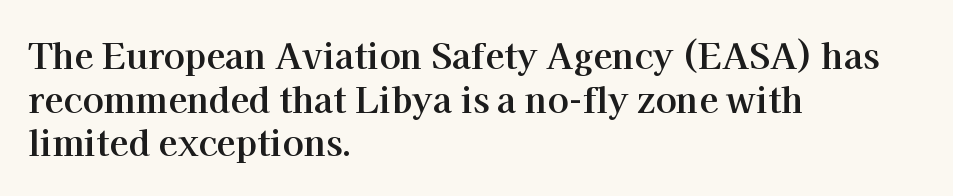
The image shows 35 px bold serif type, upright; set left-aligned, normal line spacing (1.25x), normal letter spacing, not underlined; high stroke contrast and a medium x-height.
